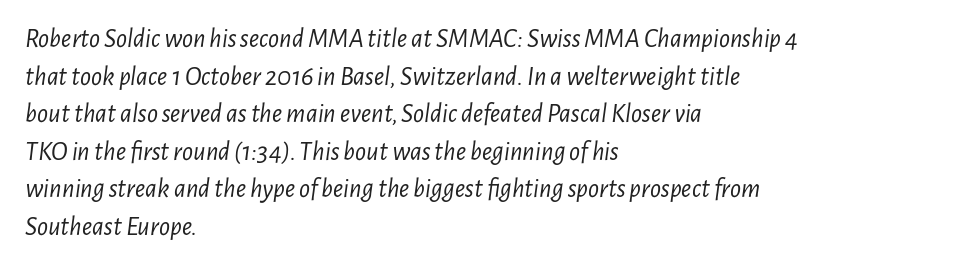
The image shows 27 px text type, italic (leaning right); set left-aligned, normal line spacing (1.39x), normal letter spacing, not underlined.
